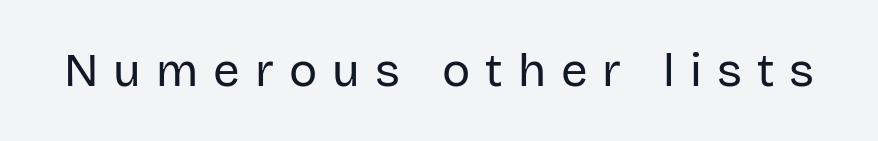
The passage shown is typed in a proportional face where columns would drift. Check where the strokes stop: nothing finishes them off — pure sans. Summary of weight: not heavy and not bold. The zone under the glyphs is completely vacant.
